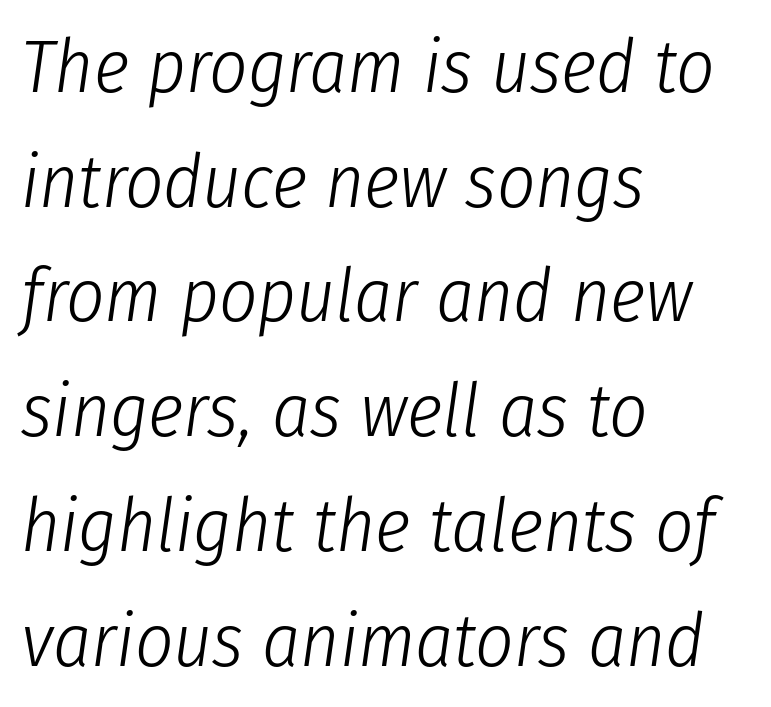
Stems here are at most as thick as an everyday book face. The baseline area is clear. Spacing verdict: proportional, widths tailored to each character. The vertical gap from one line to the next is medium. The setting favours the left margin, as ordinary paragraphs usually do. Spacing between characters is what you'd get straight out of the box.
